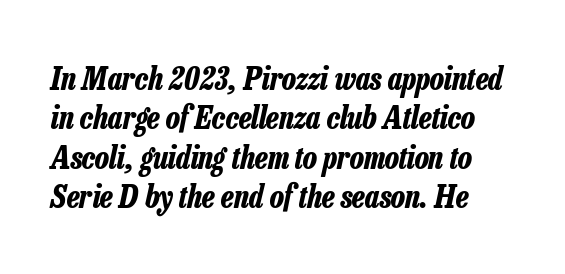
{"italic": "yes", "lean": "right", "slant_degrees": 13, "bold": "yes", "weight": "bold", "width": "condensed", "stroke_contrast": "low", "x_height": "medium", "monospaced": "no", "underline": "no", "line_spacing": "normal", "line_spacing_ratio": 1.27, "letter_spacing": "normal", "letter_spacing_em": 0.0, "glyph_px": 31}
